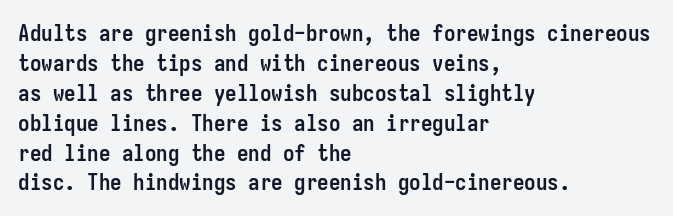
Designer's note — italics off, roman on. Clear beneath every line of the passage. Set as a true bold cut, around the 700 mark. How would I describe the line gaps? Plain and ordinary.
